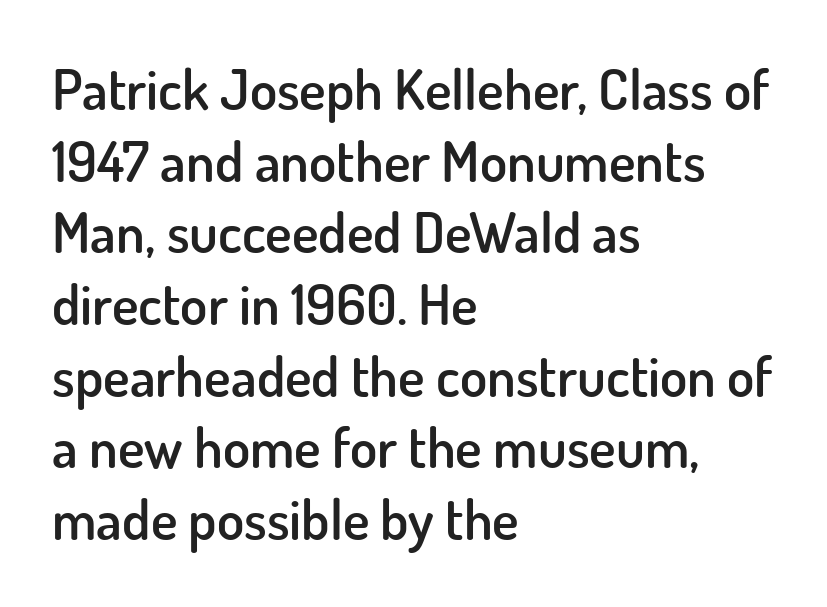
Q: Is the text bold? A: Semi-bold.
Q: Is the text italic (slanted)? A: No, it is upright.
Q: Is the typeface a serif or a sans-serif typeface? A: Sans-serif.
Q: Is the text underlined? A: No.
Q: How is the paragraph aligned? A: Left-aligned.
Q: Is the spacing between letters normal or unusually wide? A: Normal.
Q: Is the spacing between lines tight, normal or loose? A: Normal.
Q: Width (condensed, normal, or wide)? A: Normal.
Q: Stroke contrast? A: Low.
Q: x-height? A: Small.
Q: Monospaced? A: No.
